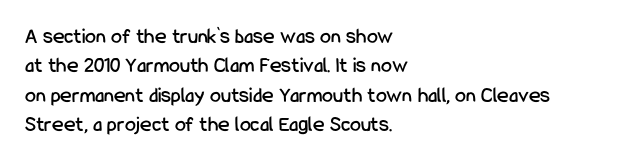
Glyph-to-glyph distance matches everyday printed text. If you drew a ruler down the left edge, every line would touch it. The letters stand upright; this is a roman face. No word sits above an underline. The line-height multiplier appears to be the usual default.
